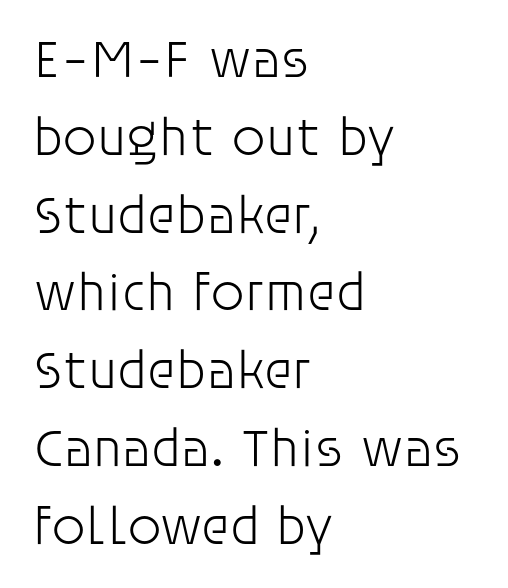
Q: Is the text bold? A: No.
Q: Is the text italic (slanted)? A: No, it is upright.
Q: Is the typeface a serif or a sans-serif typeface? A: Sans-serif.
Q: Is the text underlined? A: No.
Q: How is the paragraph aligned? A: Left-aligned.
Q: Is the spacing between letters normal or unusually wide? A: Normal.
Q: Is the spacing between lines tight, normal or loose? A: Normal.
Q: Width (condensed, normal, or wide)? A: Normal.
Q: Stroke contrast? A: Low.
Q: x-height? A: Large.
Q: Monospaced? A: No.
